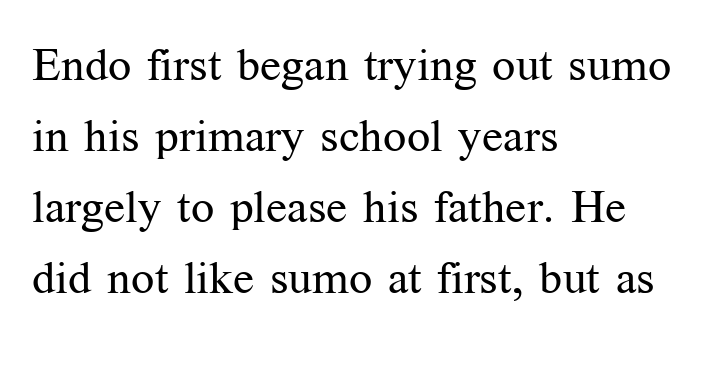
The image shows 46 px regular-weight serif type, upright; set left-aligned, normal line spacing (1.54x), normal letter spacing, not underlined; medium stroke contrast and a medium x-height.
